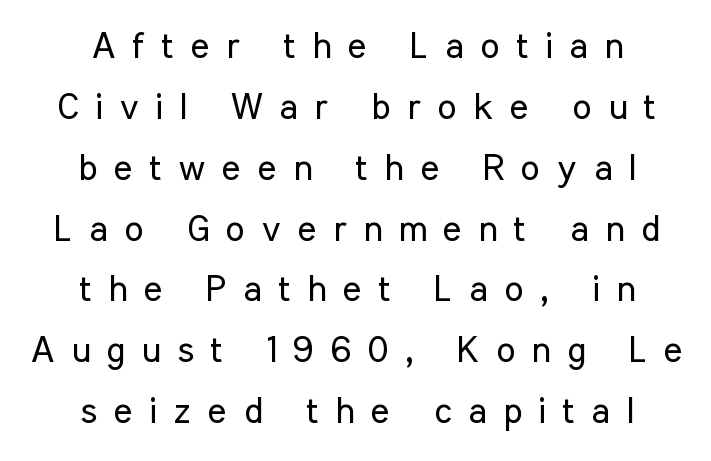
The image shows 36 px regular-weight, condensed sans-serif type, upright; set centered, normal line spacing (1.69x), unusually wide letter spacing (+0.46 em), not underlined; low stroke contrast and a medium x-height.
